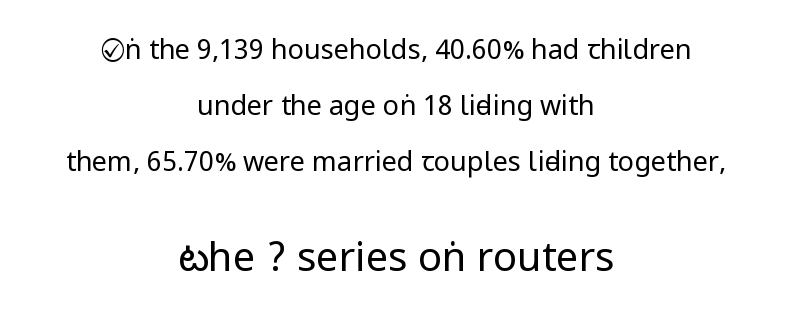
{"serif": "no", "italic": "no", "bold": "no", "weight": "regular", "width": "condensed", "stroke_contrast": "low", "underline": "no", "align": "center", "line_spacing": "loose", "line_spacing_ratio": 2.08, "letter_spacing": "normal", "letter_spacing_em": 0.0, "larger_block": "second", "size_ratio": 1.48, "glyph_px": 40}
